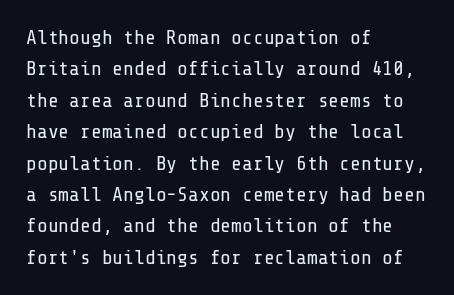
{"italic": "no", "bold": "no", "underline": "no", "align": "left", "line_spacing": "normal", "line_spacing_ratio": 1.57, "letter_spacing": "normal", "letter_spacing_em": 0.0, "glyph_px": 20}
